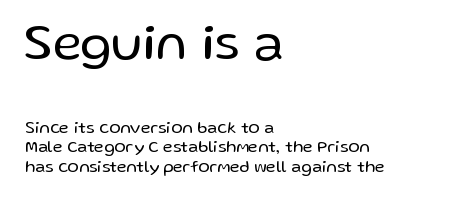
{"serif": "no", "italic": "no", "bold": "no", "weight": "regular", "width": "normal", "stroke_contrast": "low", "x_height": "medium", "monospaced": "no", "underline": "no", "align": "left", "line_spacing": "tight", "line_spacing_ratio": 1.14, "letter_spacing": "normal", "letter_spacing_em": 0.0, "larger_block": "first", "size_ratio": 2.94, "glyph_px": 50}
